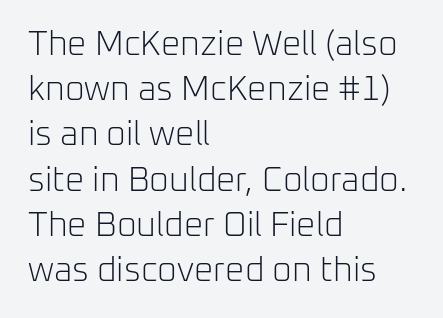
The image shows 34 px light sans-serif type, upright; set left-aligned, normal line spacing (1.33x), normal letter spacing, not underlined; low stroke contrast and a medium x-height.
